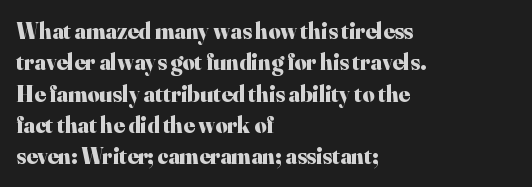
The image shows 23 px bold type, upright; set left-aligned, normal line spacing (1.36x), normal letter spacing, not underlined.
